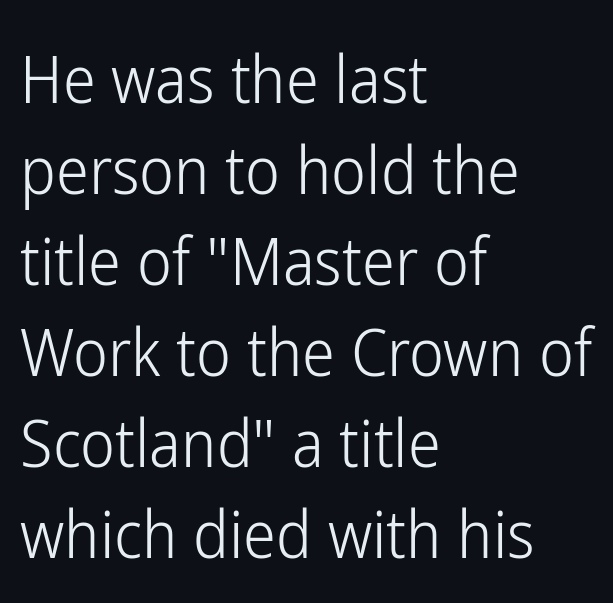
Q: Is the text bold? A: No.
Q: Is the text italic (slanted)? A: No, it is upright.
Q: Is the typeface a serif or a sans-serif typeface? A: Sans-serif.
Q: Is the text underlined? A: No.
Q: How is the paragraph aligned? A: Left-aligned.
Q: Is the spacing between letters normal or unusually wide? A: Normal.
Q: Is the spacing between lines tight, normal or loose? A: Normal.
Q: Width (condensed, normal, or wide)? A: Condensed.
Q: Stroke contrast? A: Low.
Q: x-height? A: Medium.
Q: Monospaced? A: No.
